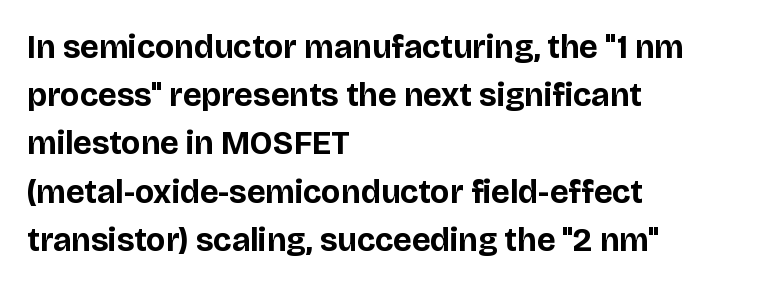
The image shows 33 px bold sans-serif type, upright; set left-aligned, normal line spacing (1.46x), normal letter spacing, not underlined; low stroke contrast and a large x-height.
